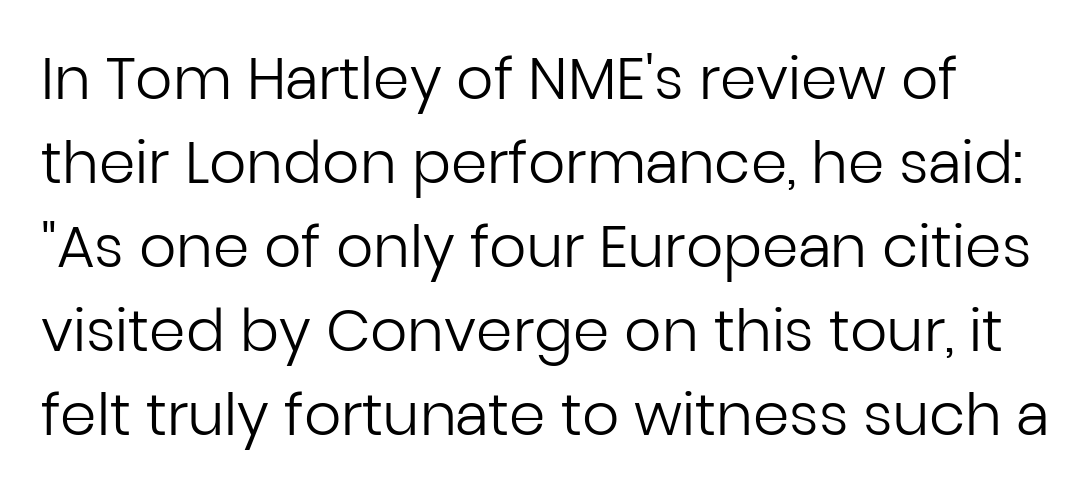
A typesetter would call this proportional, since set widths differ per character. These lines sit exactly where default settings would place them. Think standard paragraph weight, or any step lighter than that. Unlike italic type, these characters show no tilt at all.
